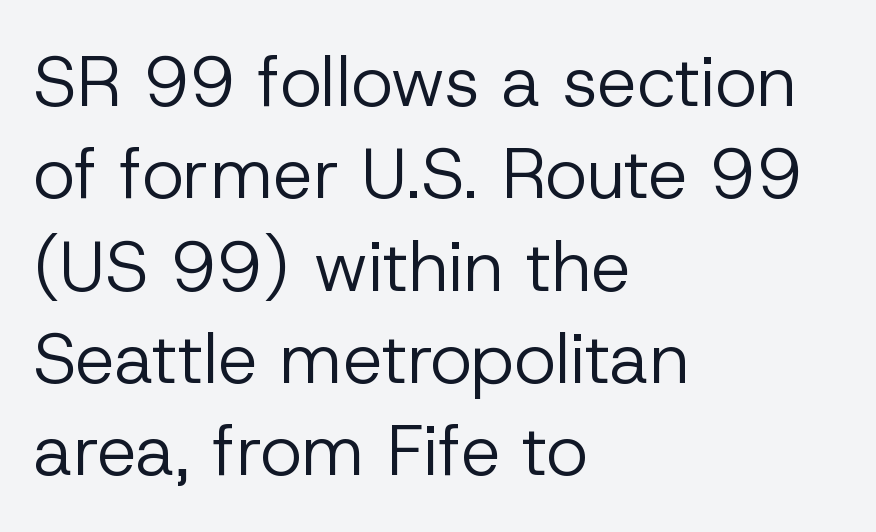
Letterform terminals end flat and unadorned throughout the passage. Tracking value appears to be zero — textbook default spacing. The designer left line spacing at the default. This sample has the flowing, uneven cadence of proportional lettering. The cut favours lightness, reaching ordinary text weight at its darkest.
